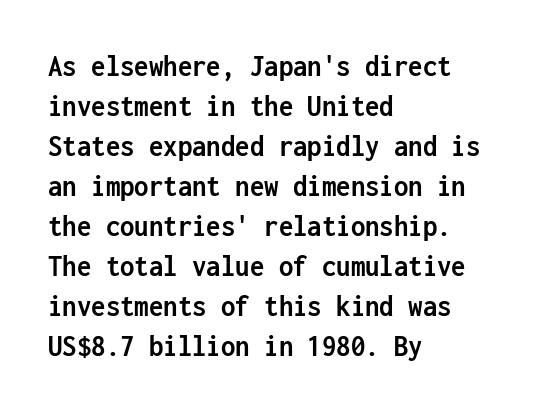
{"serif": "no", "italic": "no", "bold": "yes", "weight": "semibold", "width": "condensed", "stroke_contrast": "low", "x_height": "medium", "monospaced": "yes", "underline": "no", "align": "left", "line_spacing": "normal", "line_spacing_ratio": 1.25, "letter_spacing": "normal", "letter_spacing_em": 0.0, "glyph_px": 32}
